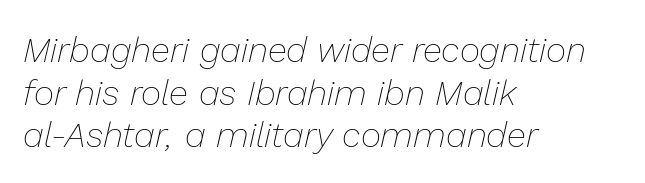
{"italic": "yes", "lean": "right", "slant_degrees": 13, "bold": "no", "weight": "thin", "width": "normal", "stroke_contrast": "low", "x_height": "medium", "monospaced": "no", "underline": "no", "align": "left", "line_spacing_ratio": 1.22, "letter_spacing": "normal", "letter_spacing_em": 0.0, "glyph_px": 35}
